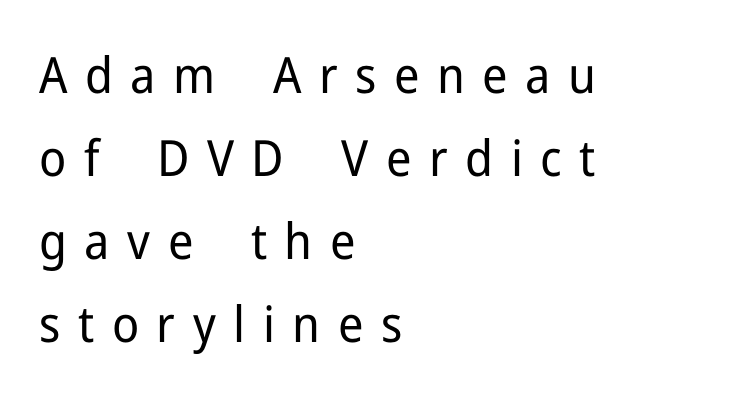
Q: Is the text bold? A: No.
Q: Is the text italic (slanted)? A: No, it is upright.
Q: Is the typeface a serif or a sans-serif typeface? A: Sans-serif.
Q: Is the text underlined? A: No.
Q: How is the paragraph aligned? A: Left-aligned.
Q: Is the spacing between letters normal or unusually wide? A: Unusually wide.
Q: Is the spacing between lines tight, normal or loose? A: Normal.
Q: Width (condensed, normal, or wide)? A: Normal.
Q: Stroke contrast? A: Low.
Q: x-height? A: Medium.
Q: Monospaced? A: No.
